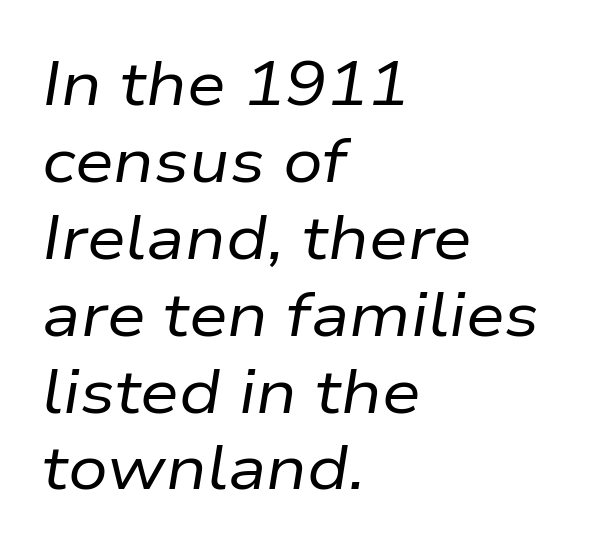
Q: Is the text bold? A: No.
Q: Is the text italic (slanted)? A: Yes, it leans right by about 9 degrees.
Q: Is the text underlined? A: No.
Q: How is the paragraph aligned? A: Left-aligned.
Q: Is the spacing between letters normal or unusually wide? A: Normal.
Q: Width (condensed, normal, or wide)? A: Normal.
Q: Stroke contrast? A: Low.
Q: x-height? A: Medium.
Q: Monospaced? A: No.
